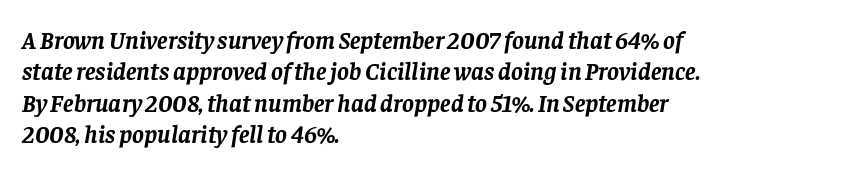
The image shows 25 px bold type, italic (leaning right); set left-aligned, normal line spacing (1.26x), normal letter spacing, not underlined.
